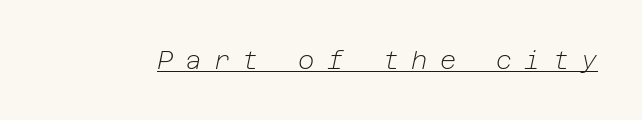
{"italic": "yes", "lean": "right", "slant_degrees": 12, "bold": "no", "underline": "yes", "letter_spacing": "wide", "letter_spacing_em": 0.48, "glyph_px": 25}
